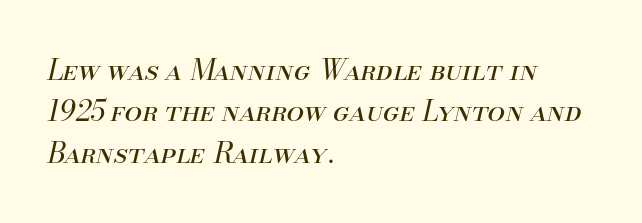
{"italic": "yes", "lean": "right", "slant_degrees": 13, "bold": "no", "weight": "regular", "width": "normal", "stroke_contrast": "medium", "x_height": "small", "monospaced": "no", "underline": "no", "align": "left", "line_spacing": "normal", "line_spacing_ratio": 1.48, "letter_spacing": "normal", "letter_spacing_em": 0.0, "glyph_px": 28}
